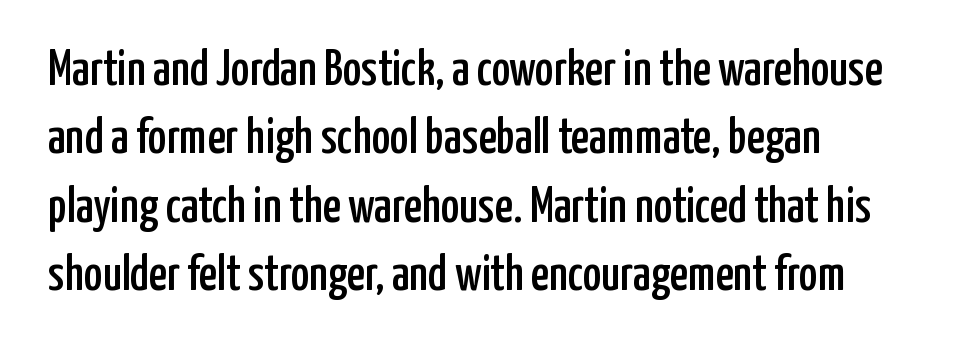
The image shows 50 px condensed sans-serif type, upright; set left-aligned, normal line spacing (1.37x), normal letter spacing, not underlined; low stroke contrast and a medium x-height.
